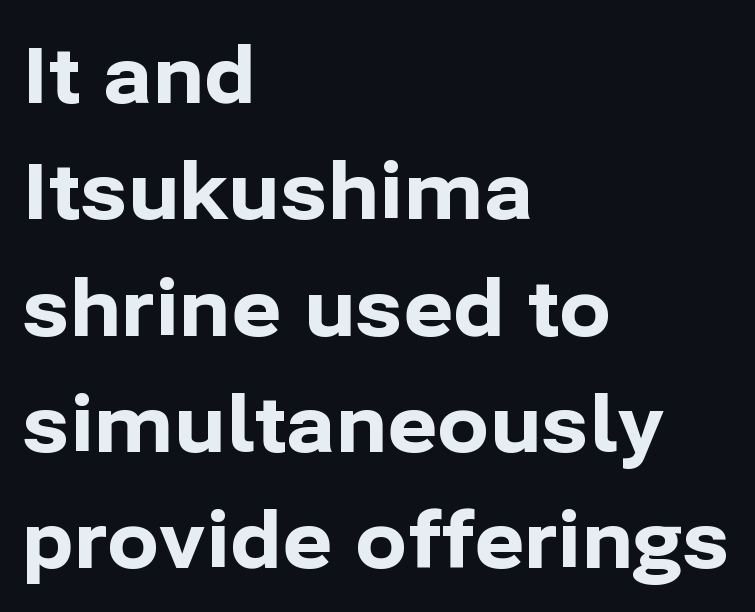
Q: Is the text bold? A: Yes.
Q: Is the text italic (slanted)? A: No, it is upright.
Q: Is the typeface a serif or a sans-serif typeface? A: Sans-serif.
Q: Is the text underlined? A: No.
Q: How is the paragraph aligned? A: Left-aligned.
Q: Is the spacing between letters normal or unusually wide? A: Normal.
Q: Is the spacing between lines tight, normal or loose? A: Normal.
Q: Width (condensed, normal, or wide)? A: Normal.
Q: Stroke contrast? A: Low.
Q: x-height? A: Medium.
Q: Monospaced? A: No.
